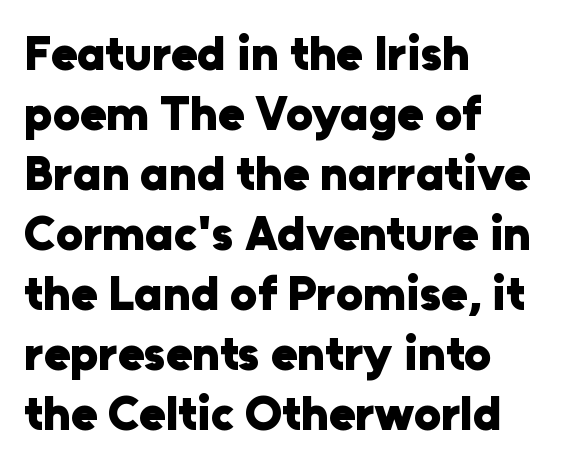
{"serif": "no", "italic": "no", "bold": "yes", "weight": "heavy", "width": "normal", "stroke_contrast": "low", "x_height": "medium", "monospaced": "no", "underline": "no", "align": "left", "line_spacing": "normal", "line_spacing_ratio": 1.25, "letter_spacing": "normal", "letter_spacing_em": 0.0, "glyph_px": 48}
